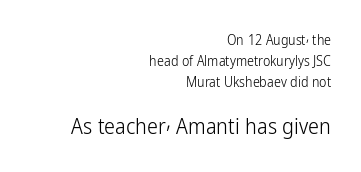
The image shows 22 px text type, upright; set right-aligned, normal line spacing (1.49x), normal letter spacing, not underlined; the second (bottom) block is 1.57x larger.
